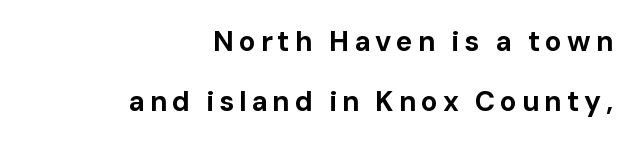
Q: Is the text bold? A: Yes.
Q: Is the text italic (slanted)? A: No, it is upright.
Q: Is the typeface a serif or a sans-serif typeface? A: Sans-serif.
Q: Is the text underlined? A: No.
Q: How is the paragraph aligned? A: Right-aligned.
Q: Is the spacing between lines tight, normal or loose? A: Loose.
Q: Width (condensed, normal, or wide)? A: Normal.
Q: Stroke contrast? A: Low.
Q: x-height? A: Medium.
Q: Monospaced? A: No.
